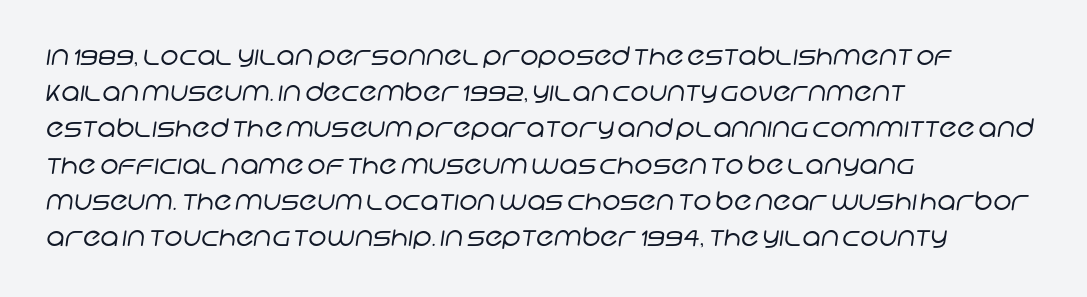
{"bold": "no", "underline": "no", "align": "left", "line_spacing": "normal", "line_spacing_ratio": 1.45, "letter_spacing": "normal", "letter_spacing_em": 0.0, "glyph_px": 25}
